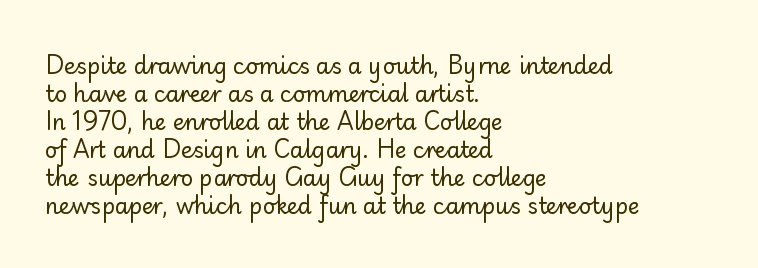
The image shows 22 px text type, upright; set left-aligned, normal line spacing (1.27x), normal letter spacing, not underlined.
